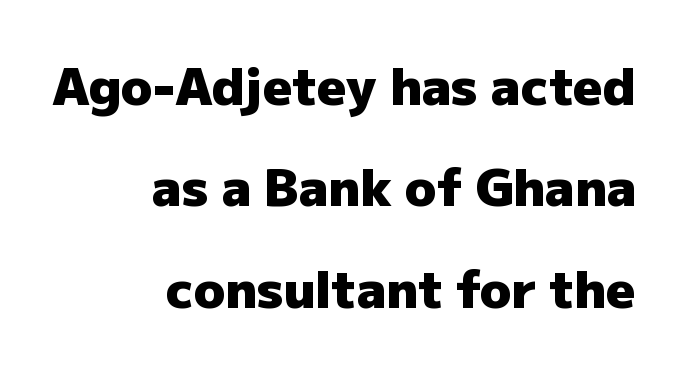
The image shows 51 px heavy sans-serif type, upright; set right-aligned, loose line spacing (1.99x), normal letter spacing, not underlined; low stroke contrast and a medium x-height.
